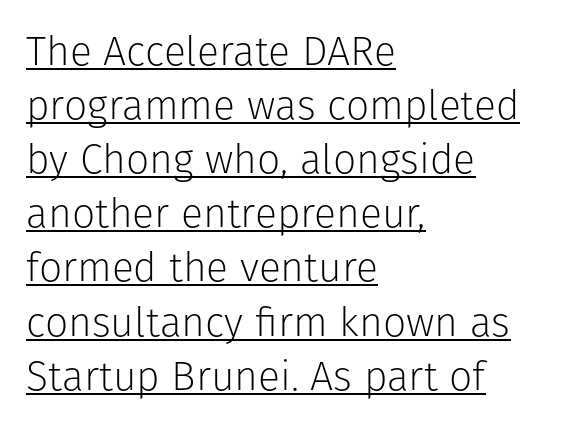
You could not count columns in this text — the font is proportionally spaced. Characters follow at the spacing the type designer built in. The paragraph has a hard left edge and a soft right edge. The font sits on the lighter half of the weight spectrum, regular included. The space between consecutive lines is moderate. If you drew a line through each stem, it would be perfectly vertical.
